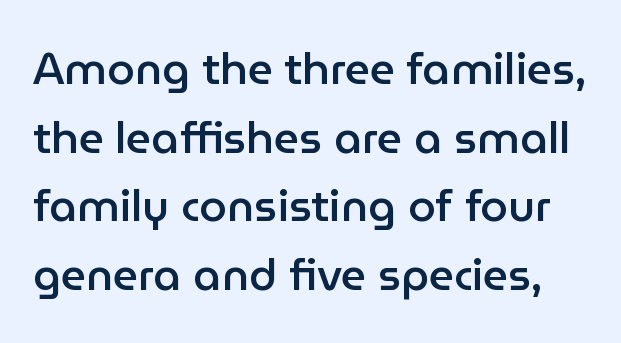
Q: Is the text bold? A: Semi-bold.
Q: Is the text italic (slanted)? A: No, it is upright.
Q: Is the typeface a serif or a sans-serif typeface? A: Sans-serif.
Q: Is the text underlined? A: No.
Q: Is the spacing between letters normal or unusually wide? A: Normal.
Q: Is the spacing between lines tight, normal or loose? A: Normal.
Q: Width (condensed, normal, or wide)? A: Normal.
Q: Stroke contrast? A: Low.
Q: x-height? A: Medium.
Q: Monospaced? A: No.
